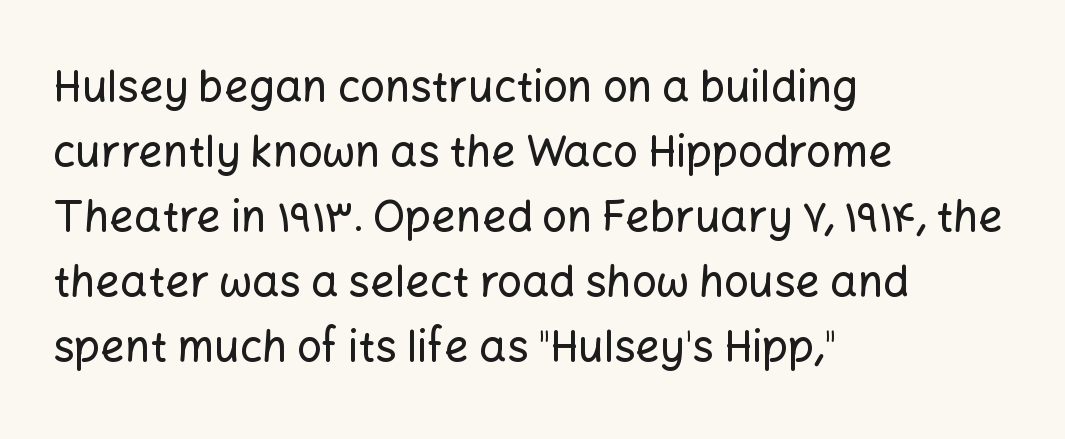
The image shows 43 px sans-serif type, upright; set left-aligned, normal line spacing (1.51x), normal letter spacing, not underlined; low stroke contrast and a medium x-height.
